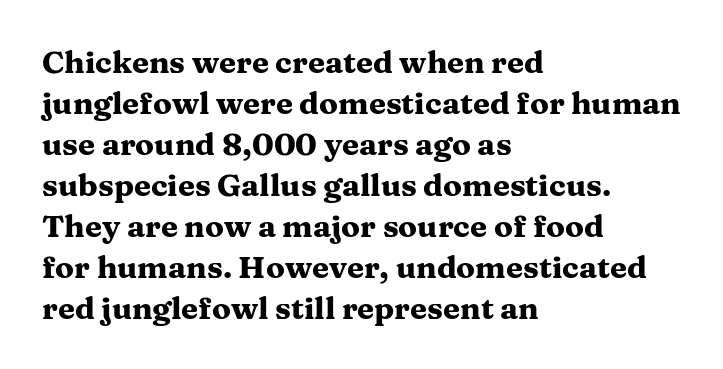
The image shows 31 px heavy, wide serif type, upright; set left-aligned, normal line spacing (1.32x), normal letter spacing, not underlined; medium stroke contrast and a medium x-height.
